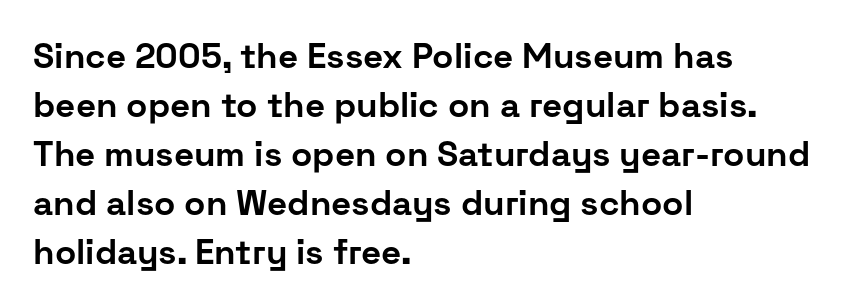
{"serif": "no", "italic": "no", "bold": "yes", "weight": "bold", "width": "normal", "stroke_contrast": "low", "x_height": "medium", "monospaced": "no", "underline": "no", "align": "left", "line_spacing": "normal", "line_spacing_ratio": 1.4, "letter_spacing": "normal", "letter_spacing_em": 0.0, "glyph_px": 35}
